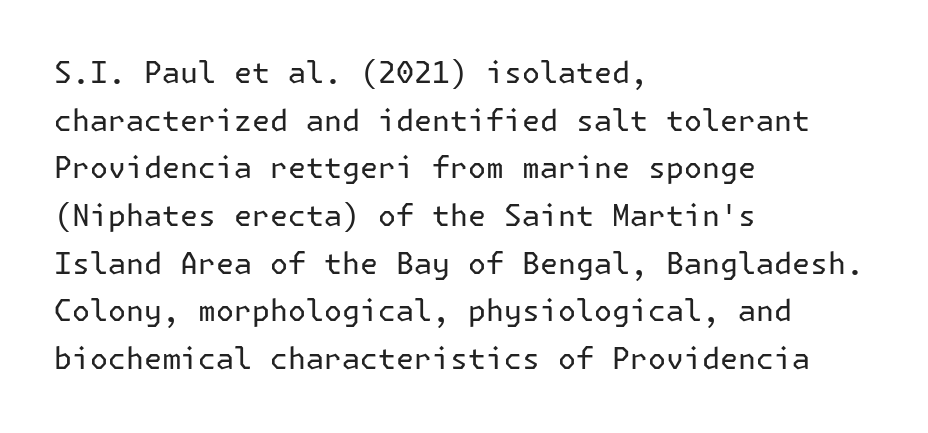
Beneath every word, the page is bare. Compared with typical body copy, the letter spacing here is the same. What's the leading like? Ordinary, nothing unusual. Posture: straight, roman, zero tilt. The face used here is a sans, in the tradition of grotesques and geometrics.
